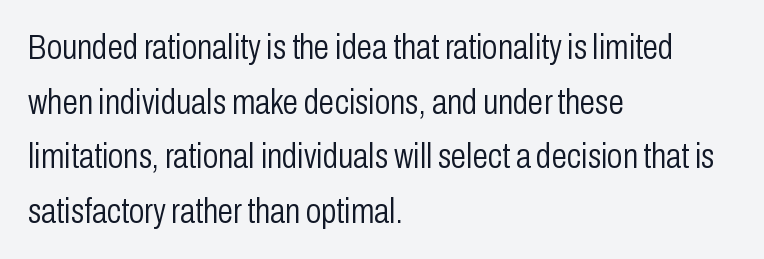
{"serif": "no", "italic": "no", "bold": "no", "weight": "light", "width": "condensed", "stroke_contrast": "low", "x_height": "medium", "monospaced": "no", "underline": "no", "align": "left", "line_spacing": "normal", "line_spacing_ratio": 1.56, "letter_spacing": "normal", "letter_spacing_em": 0.0, "glyph_px": 35}
